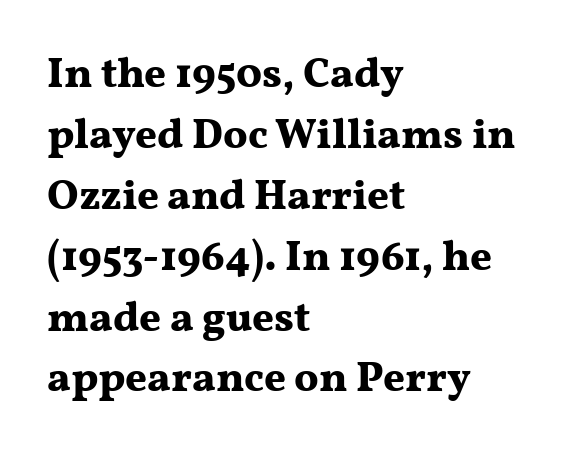
Q: Is the text bold? A: Yes.
Q: Is the text italic (slanted)? A: No, it is upright.
Q: Is the typeface a serif or a sans-serif typeface? A: Serif.
Q: Is the text underlined? A: No.
Q: How is the paragraph aligned? A: Left-aligned.
Q: Is the spacing between letters normal or unusually wide? A: Normal.
Q: Is the spacing between lines tight, normal or loose? A: Normal.
Q: Width (condensed, normal, or wide)? A: Wide.
Q: Stroke contrast? A: Medium.
Q: x-height? A: Medium.
Q: Monospaced? A: No.
